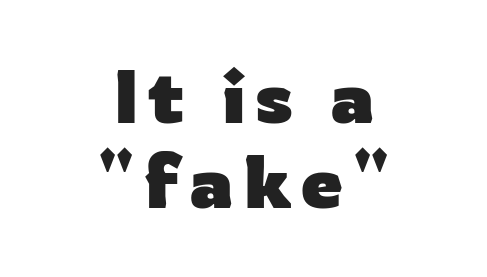
{"serif": "no", "italic": "no", "bold": "yes", "weight": "heavy", "width": "normal", "stroke_contrast": "low", "x_height": "medium", "monospaced": "no", "underline": "no", "align": "center", "line_spacing": "tight", "line_spacing_ratio": 1.15, "glyph_px": 74}
